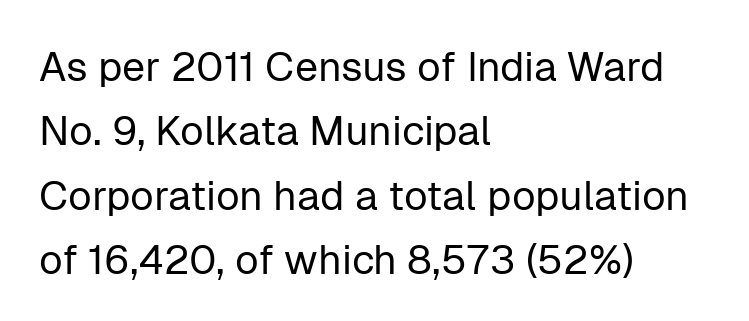
{"serif": "no", "italic": "no", "bold": "no", "weight": "regular", "width": "normal", "stroke_contrast": "low", "x_height": "medium", "monospaced": "no", "underline": "no", "align": "left", "line_spacing": "normal", "line_spacing_ratio": 1.57, "letter_spacing": "normal", "letter_spacing_em": 0.0, "glyph_px": 41}
